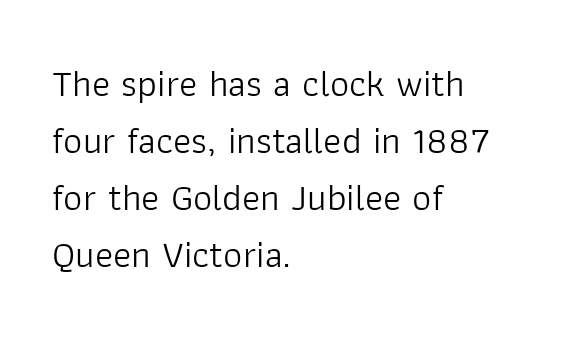
Q: Is the text bold? A: No.
Q: Is the text italic (slanted)? A: No, it is upright.
Q: Is the typeface a serif or a sans-serif typeface? A: Sans-serif.
Q: Is the text underlined? A: No.
Q: How is the paragraph aligned? A: Left-aligned.
Q: Is the spacing between letters normal or unusually wide? A: Normal.
Q: Is the spacing between lines tight, normal or loose? A: Normal.
Q: Width (condensed, normal, or wide)? A: Normal.
Q: Stroke contrast? A: Low.
Q: x-height? A: Medium.
Q: Monospaced? A: No.
